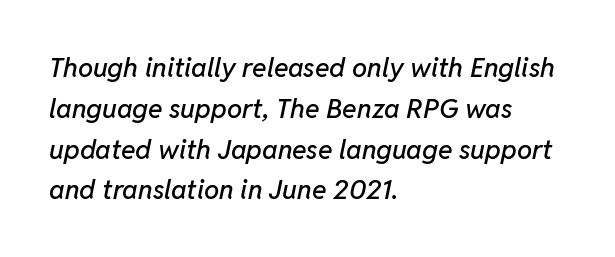
The image shows 27 px text type, italic (leaning right); set left-aligned, normal line spacing (1.51x), normal letter spacing, not underlined.
